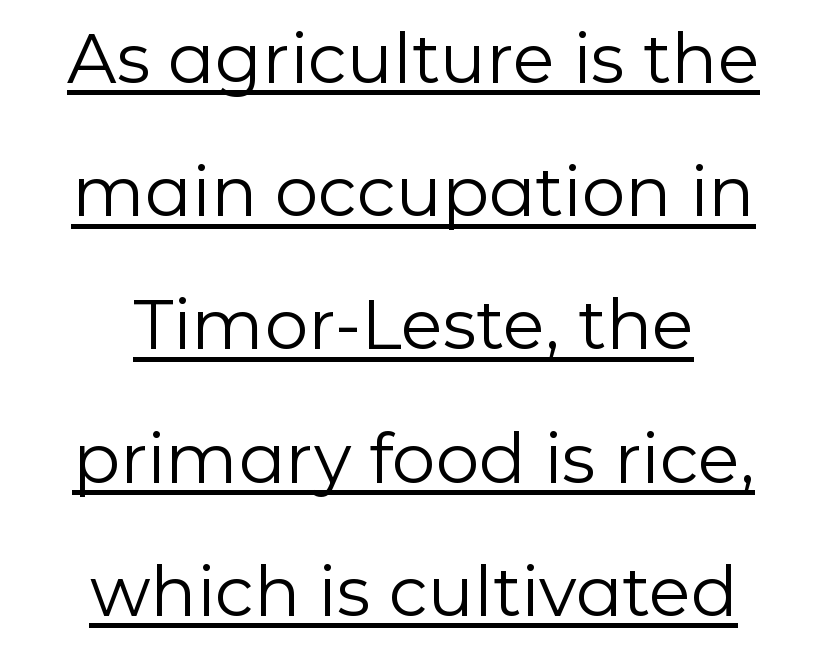
{"serif": "no", "italic": "no", "bold": "no", "weight": "regular", "width": "normal", "stroke_contrast": "low", "x_height": "medium", "monospaced": "no", "underline": "yes", "align": "center", "line_spacing": "loose", "line_spacing_ratio": 1.93, "letter_spacing": "normal", "letter_spacing_em": 0.0, "glyph_px": 69}
